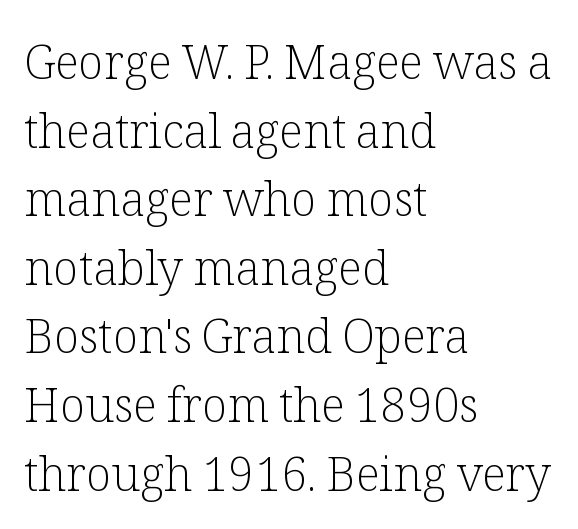
{"serif": "yes", "italic": "no", "bold": "no", "weight": "light", "width": "normal", "stroke_contrast": "low", "x_height": "medium", "monospaced": "no", "underline": "no", "align": "left", "line_spacing": "normal", "line_spacing_ratio": 1.46, "letter_spacing": "normal", "letter_spacing_em": 0.0, "glyph_px": 47}
